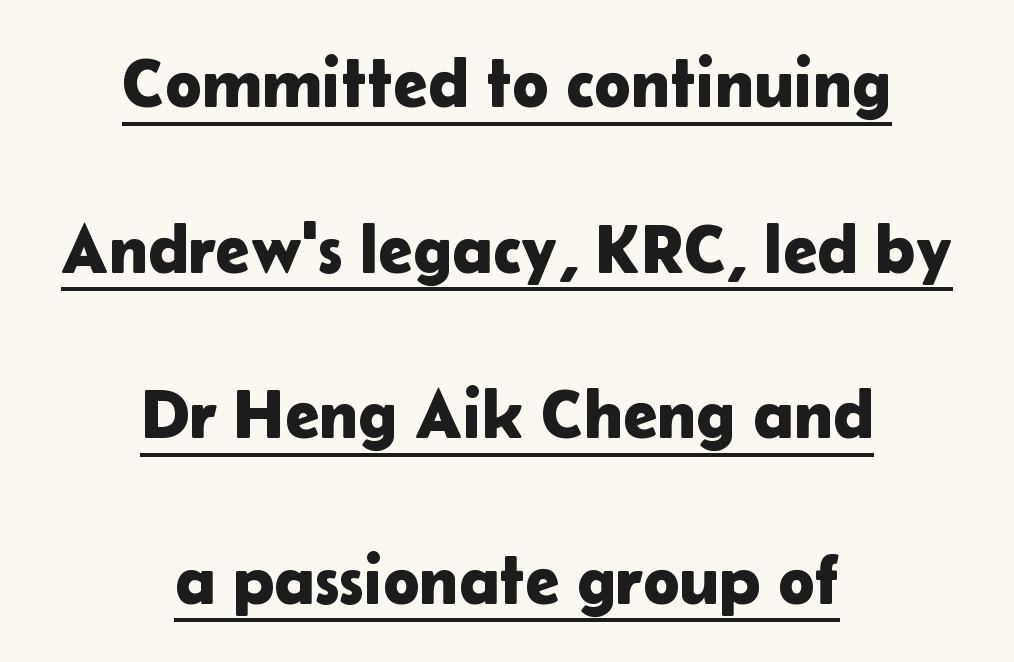
Q: Is the text italic (slanted)? A: No, it is upright.
Q: Is the typeface a serif or a sans-serif typeface? A: Sans-serif.
Q: Is the text underlined? A: Yes.
Q: How is the paragraph aligned? A: Centered.
Q: Is the spacing between letters normal or unusually wide? A: Normal.
Q: Is the spacing between lines tight, normal or loose? A: Loose.
Q: Width (condensed, normal, or wide)? A: Normal.
Q: Stroke contrast? A: Low.
Q: x-height? A: Medium.
Q: Monospaced? A: No.
